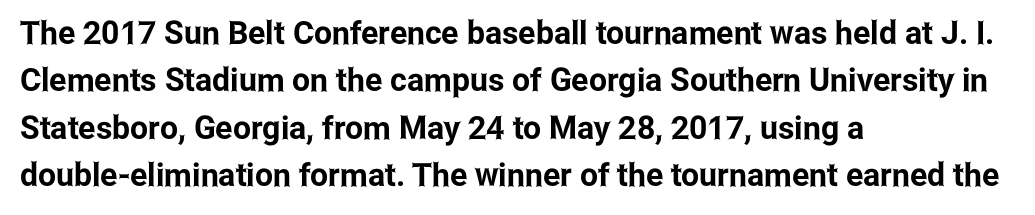
Default kerning and tracking; the words read as compact shapes. Teacher's note: observe the even left margin — that is flush-left alignment. Letters rest on an invisible, unmarked baseline. Classification — sans serif. Note the varied advance widths — an 'i' is clearly narrower than an 'm'. Is there much room between lines? A standard amount, neither cramped nor airy.
